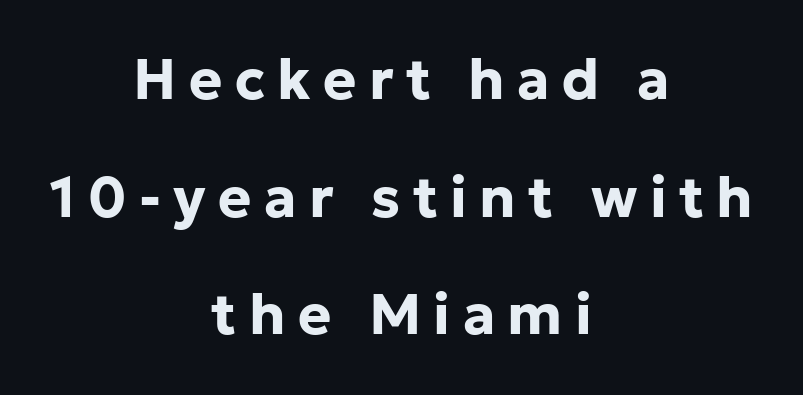
{"serif": "no", "italic": "no", "bold": "yes", "weight": "bold", "width": "normal", "stroke_contrast": "low", "x_height": "medium", "monospaced": "no", "underline": "no", "align": "center", "line_spacing": "loose", "line_spacing_ratio": 2.1, "letter_spacing": "wide", "letter_spacing_em": 0.22, "glyph_px": 56}
